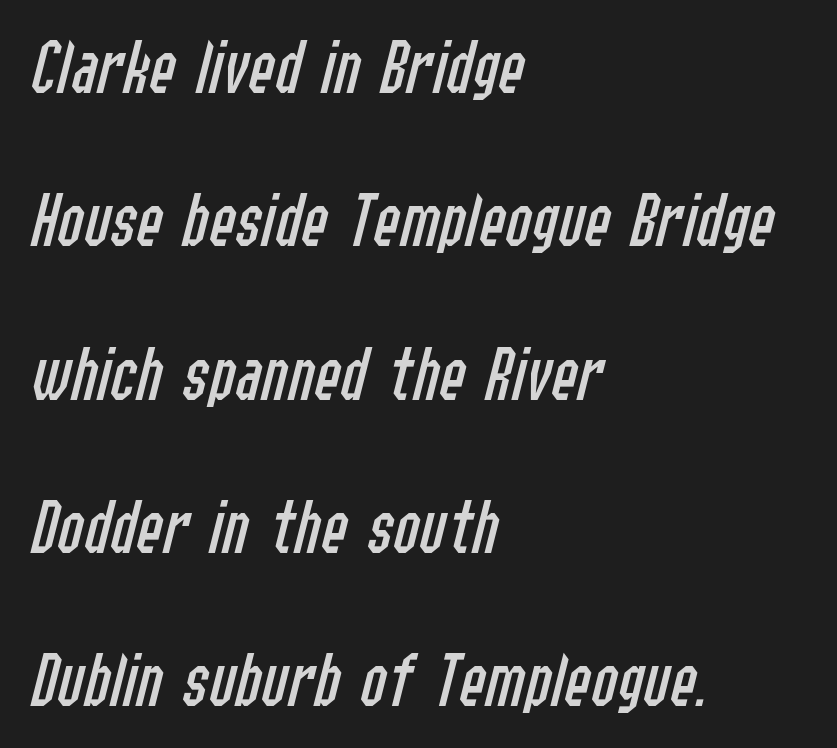
{"italic": "yes", "lean": "right", "slant_degrees": 14, "bold": "no", "weight": "regular", "width": "condensed", "stroke_contrast": "low", "x_height": "medium", "monospaced": "no", "underline": "no", "align": "left", "line_spacing": "loose", "line_spacing_ratio": 1.94, "letter_spacing": "normal", "letter_spacing_em": 0.0, "glyph_px": 79}
